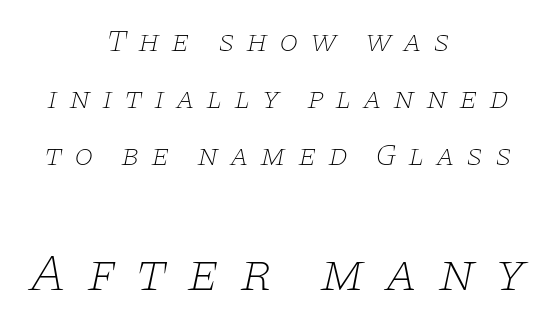
{"serif": "yes", "italic": "yes", "lean": "right", "slant_degrees": 11, "bold": "no", "weight": "thin", "width": "wide", "stroke_contrast": "low", "x_height": "large", "monospaced": "no", "underline": "no", "align": "center", "line_spacing_ratio": 1.84, "letter_spacing": "wide", "letter_spacing_em": 0.36, "larger_block": "second", "size_ratio": 1.74, "glyph_px": 54}
